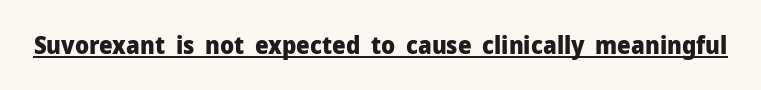
The image shows 24 px bold type, upright; set normal letter spacing, underlined.
